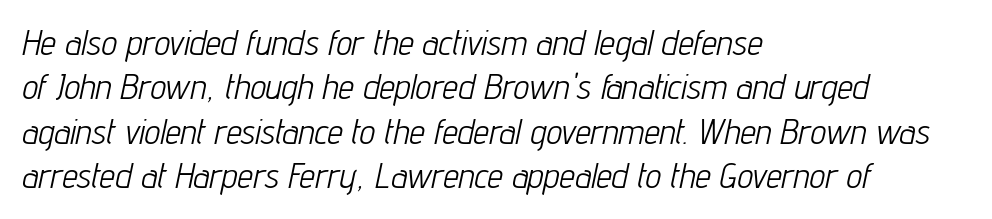
The image shows 35 px light, condensed type, italic (leaning right); set left-aligned, normal line spacing (1.27x), normal letter spacing, not underlined; low stroke contrast and a medium x-height.
